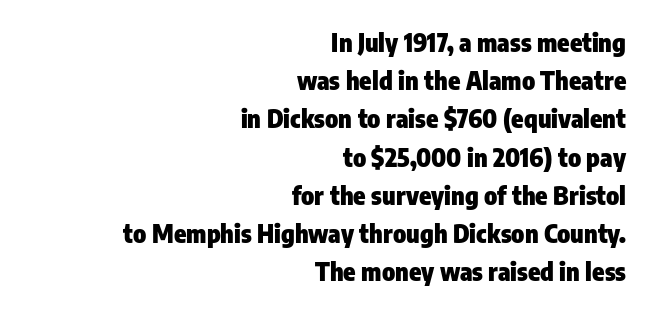
Bare-footed words on every line. This is heavy type, rendered in bold. Between one letter and the next there's only the usual sliver of space. Every character sits straight up, as roman type does. Horizontal bands of white between lines are of average thickness. The rendering anchors every line to the right-hand side.
